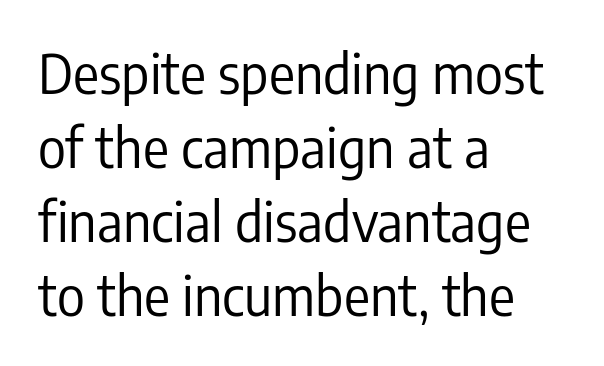
The image shows 54 px regular-weight, condensed sans-serif type, upright; set left-aligned, normal line spacing (1.37x), normal letter spacing, not underlined; low stroke contrast and a medium x-height.
